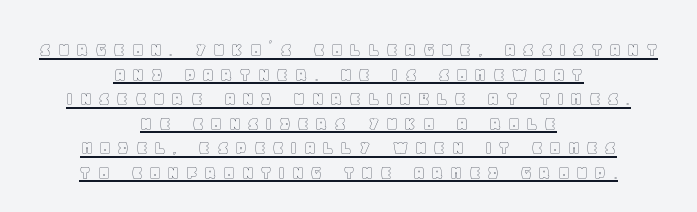
The image shows 21 px text type, upright; set centered, line spacing 1.17x, unusually wide letter spacing (+0.3 em), underlined.
